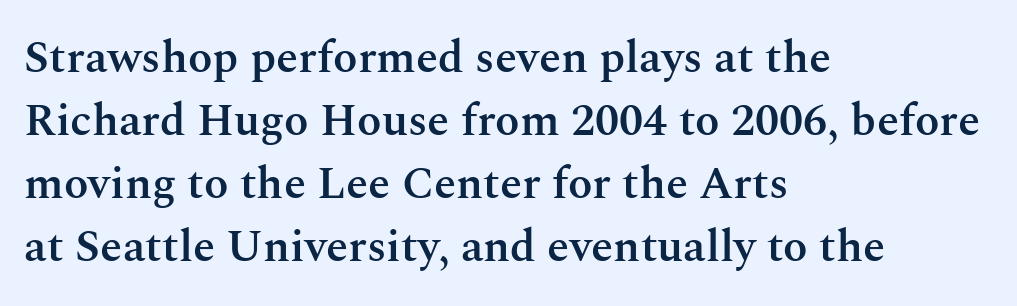
Q: Is the text bold? A: Semi-bold.
Q: Is the text italic (slanted)? A: No, it is upright.
Q: Is the typeface a serif or a sans-serif typeface? A: Serif.
Q: Is the text underlined? A: No.
Q: How is the paragraph aligned? A: Left-aligned.
Q: Is the spacing between letters normal or unusually wide? A: Normal.
Q: Is the spacing between lines tight, normal or loose? A: Normal.
Q: Width (condensed, normal, or wide)? A: Normal.
Q: Stroke contrast? A: Medium.
Q: x-height? A: Medium.
Q: Monospaced? A: No.
